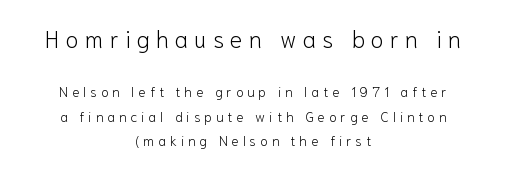
The image shows 23 px text type, upright; set centered, line spacing 1.76x, unusually wide letter spacing (+0.28 em), not underlined; the first (top) block is 1.64x larger.
